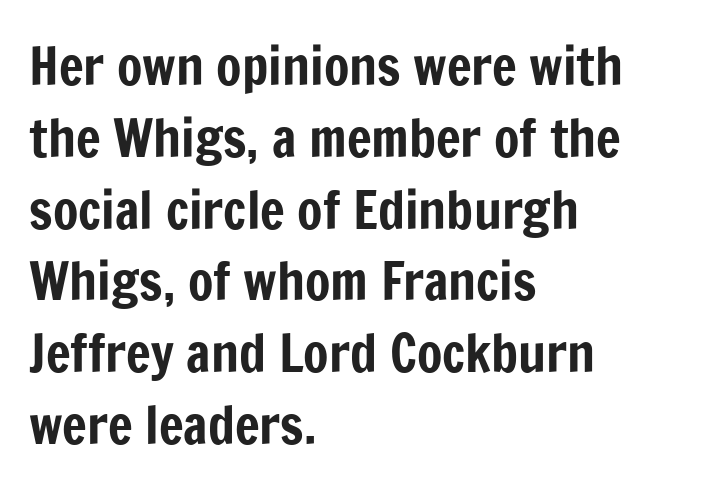
The image shows 52 px condensed sans-serif type, upright; set left-aligned, normal line spacing (1.38x), normal letter spacing, not underlined; low stroke contrast and a medium x-height.
